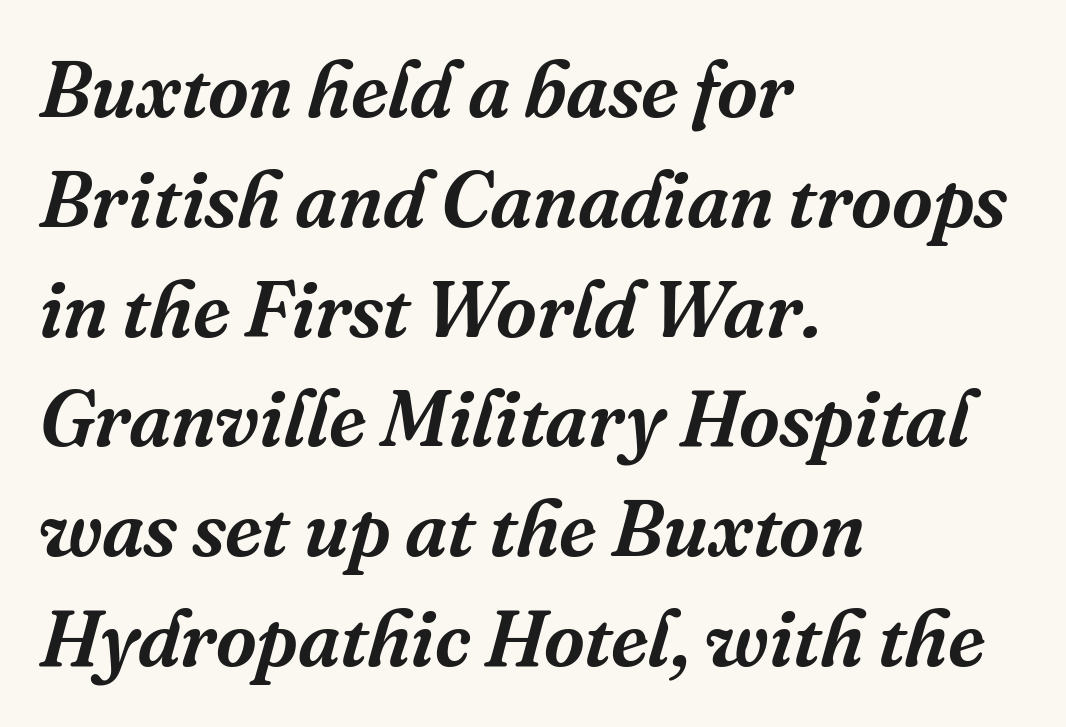
Words float on clear page, feet unadorned. Compared with typical paragraphs, the rows here are spaced about the same. Is the type slanted? Yes — the strokes lean at a clear angle. A serif font was chosen for this passage.
